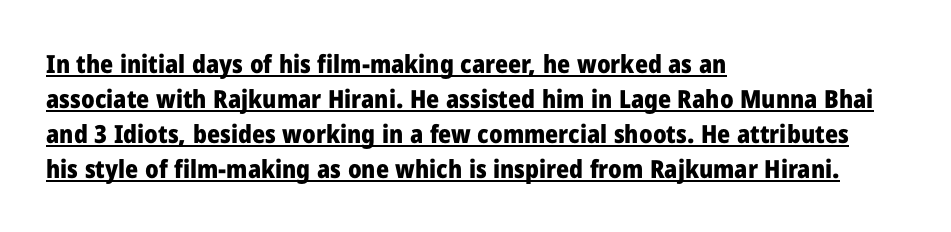
{"italic": "no", "bold": "yes", "underline": "yes", "align": "left", "line_spacing": "normal", "line_spacing_ratio": 1.4, "letter_spacing": "normal", "letter_spacing_em": 0.0, "glyph_px": 25}
